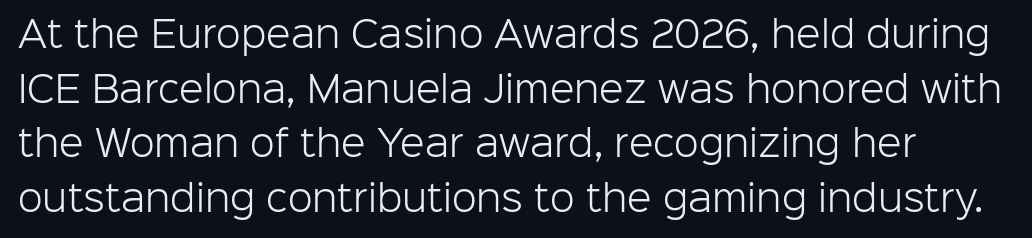
Here the designer chose a conventional face with non-uniform glyph widths. Only glyphs here, with clear space below each row. This sample uses a sans-serif face. Default kerning and tracking; the words read as compact shapes. The strokes carry an ordinary text weight at most.
